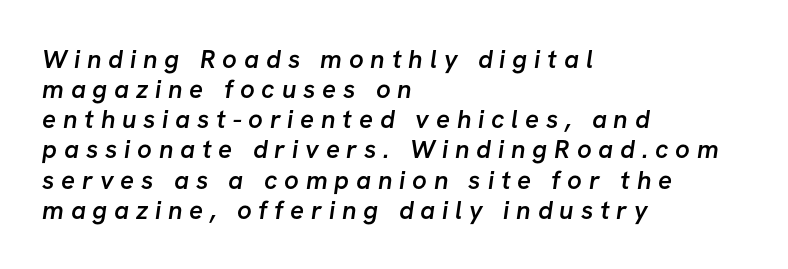
{"bold": "semi", "underline": "no", "align": "left", "line_spacing_ratio": 1.16, "letter_spacing": "wide", "letter_spacing_em": 0.26, "glyph_px": 26}
